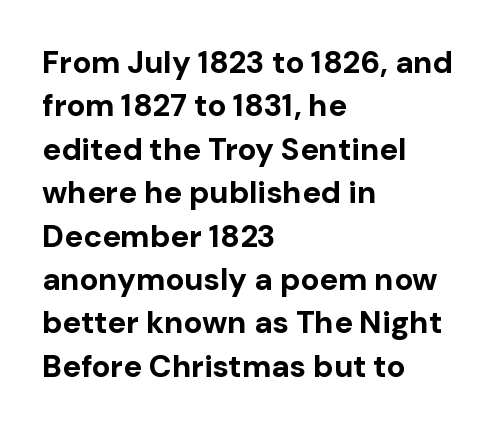
Q: Is the text bold? A: Yes.
Q: Is the text italic (slanted)? A: No, it is upright.
Q: Is the typeface a serif or a sans-serif typeface? A: Sans-serif.
Q: Is the text underlined? A: No.
Q: How is the paragraph aligned? A: Left-aligned.
Q: Is the spacing between letters normal or unusually wide? A: Normal.
Q: Is the spacing between lines tight, normal or loose? A: Normal.
Q: Width (condensed, normal, or wide)? A: Normal.
Q: Stroke contrast? A: Low.
Q: x-height? A: Medium.
Q: Monospaced? A: No.
